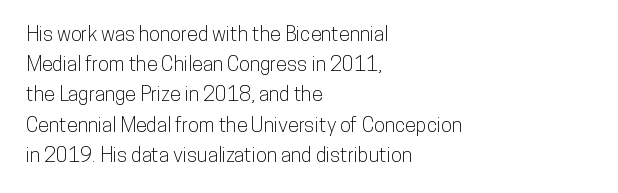
Q: Is the text italic (slanted)? A: No, it is upright.
Q: Is the text underlined? A: No.
Q: How is the paragraph aligned? A: Left-aligned.
Q: Is the spacing between letters normal or unusually wide? A: Normal.
Q: Is the spacing between lines tight, normal or loose? A: Normal.
